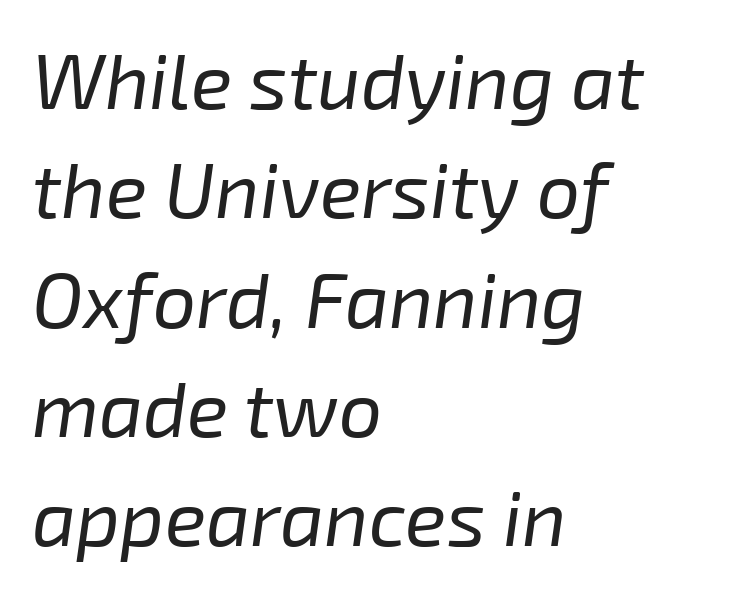
Q: Is the text bold? A: No.
Q: Is the text italic (slanted)? A: Yes, it leans right by about 8 degrees.
Q: Is the text underlined? A: No.
Q: How is the paragraph aligned? A: Left-aligned.
Q: Is the spacing between letters normal or unusually wide? A: Normal.
Q: Is the spacing between lines tight, normal or loose? A: Normal.
Q: Width (condensed, normal, or wide)? A: Normal.
Q: Stroke contrast? A: Low.
Q: x-height? A: Medium.
Q: Monospaced? A: No.
